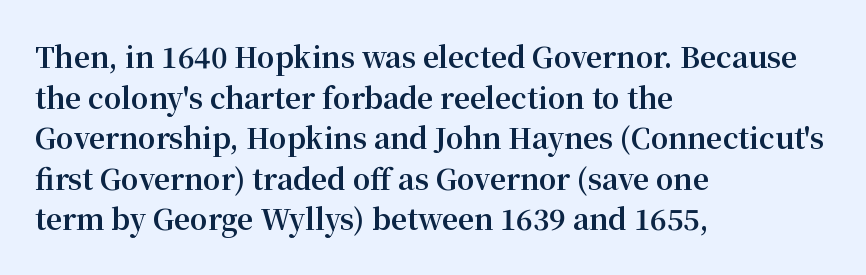
{"serif": "yes", "italic": "no", "bold": "yes", "weight": "bold", "width": "normal", "stroke_contrast": "medium", "x_height": "medium", "monospaced": "no", "underline": "no", "align": "left", "line_spacing": "normal", "line_spacing_ratio": 1.45, "letter_spacing": "normal", "letter_spacing_em": 0.0, "glyph_px": 28}
